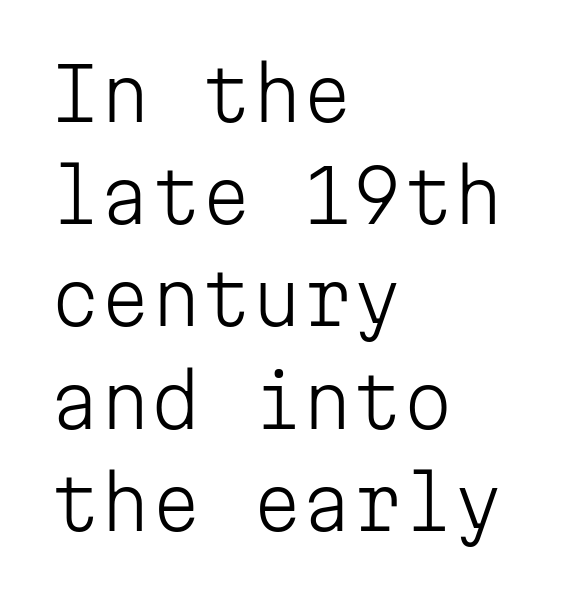
{"serif": "no", "italic": "no", "bold": "no", "weight": "light", "width": "normal", "stroke_contrast": "low", "x_height": "medium", "monospaced": "yes", "underline": "no", "align": "left", "line_spacing": "normal", "line_spacing_ratio": 1.42, "letter_spacing": "normal", "letter_spacing_em": 0.0, "glyph_px": 72}
